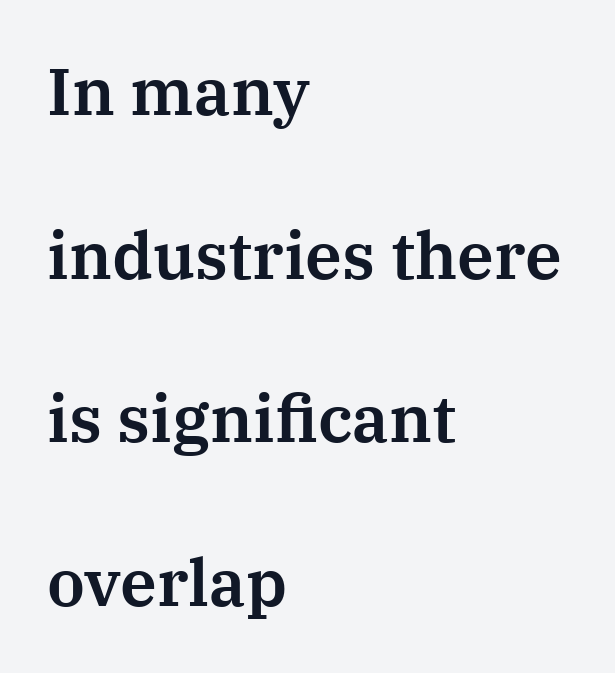
Casual observation: everything's shoved over to the left. Bare-footed words on every line. The letterforms sit shoulder to shoulder at normal distance. Each letter's strokes conclude with small projecting serifs. The face used here is proportionally spaced, like ordinary book or web type. Rendered with straight, roman letterforms.
